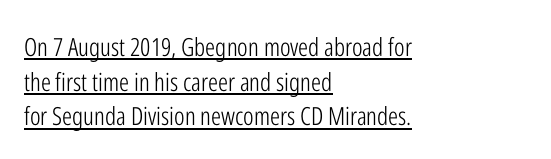
Q: Is the text bold? A: No.
Q: Is the text italic (slanted)? A: No, it is upright.
Q: Is the text underlined? A: Yes.
Q: How is the paragraph aligned? A: Left-aligned.
Q: Is the spacing between letters normal or unusually wide? A: Normal.
Q: Is the spacing between lines tight, normal or loose? A: Normal.
